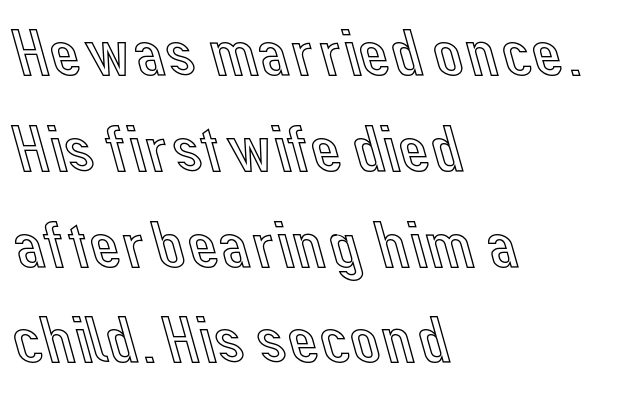
Q: Is the text italic (slanted)? A: Yes.
Q: Is the text underlined? A: No.
Q: How is the paragraph aligned? A: Left-aligned.
Q: Is the spacing between letters normal or unusually wide? A: Normal.
Q: Is the spacing between lines tight, normal or loose? A: Normal.
Q: Width (condensed, normal, or wide)? A: Normal.
Q: x-height? A: Medium.
Q: Monospaced? A: No.
